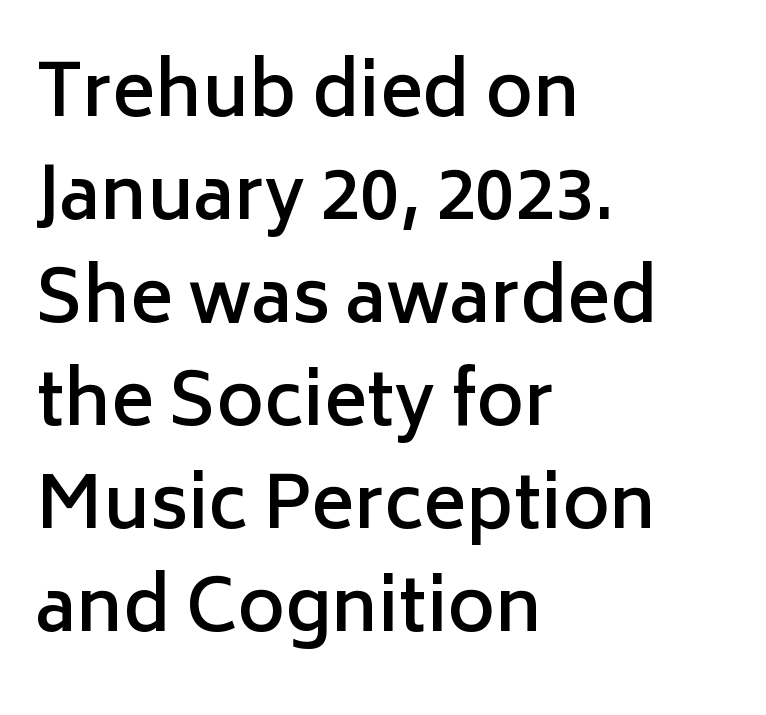
Quick note: not italic, upright. The passage shown is not underscored anywhere. Are there feet on the stems? There aren't — it's a sans. What weight is shown? A semibold, between regular and bold.
